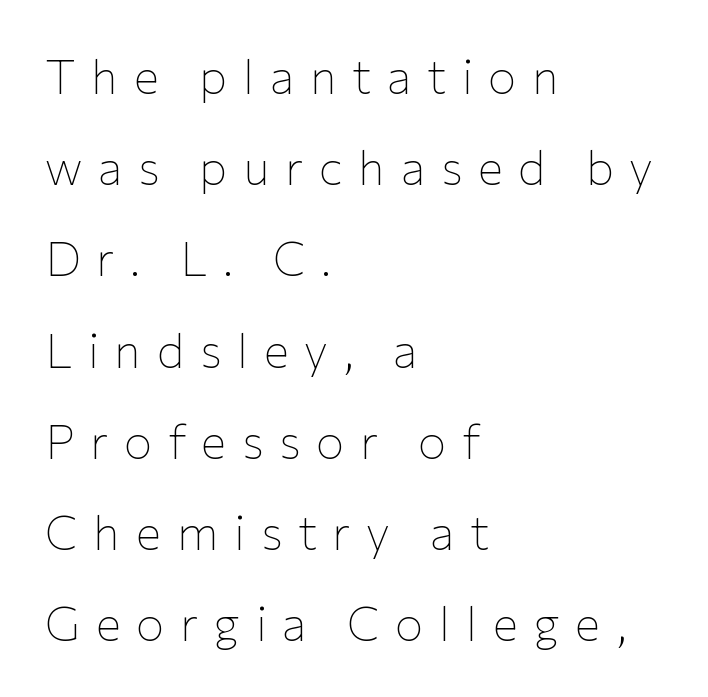
{"serif": "no", "italic": "no", "bold": "no", "weight": "thin", "width": "normal", "stroke_contrast": "low", "x_height": "medium", "monospaced": "no", "underline": "no", "align": "left", "line_spacing": "loose", "line_spacing_ratio": 1.9, "letter_spacing": "wide", "letter_spacing_em": 0.32, "glyph_px": 48}
